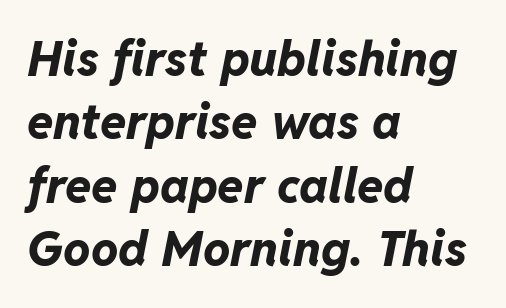
Q: Is the text bold? A: Yes.
Q: Is the text italic (slanted)? A: Yes, it leans right by about 11 degrees.
Q: Is the text underlined? A: No.
Q: How is the paragraph aligned? A: Left-aligned.
Q: Is the spacing between letters normal or unusually wide? A: Normal.
Q: Is the spacing between lines tight, normal or loose? A: Normal.
Q: Width (condensed, normal, or wide)? A: Normal.
Q: Stroke contrast? A: Low.
Q: x-height? A: Medium.
Q: Monospaced? A: No.
